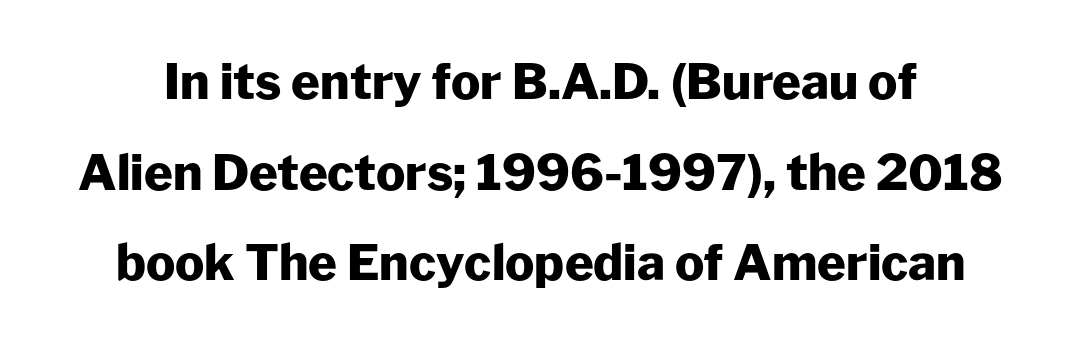
{"serif": "no", "italic": "no", "bold": "yes", "weight": "heavy", "width": "normal", "stroke_contrast": "low", "x_height": "medium", "monospaced": "no", "underline": "no", "line_spacing_ratio": 1.85, "letter_spacing": "normal", "letter_spacing_em": 0.0, "glyph_px": 49}
